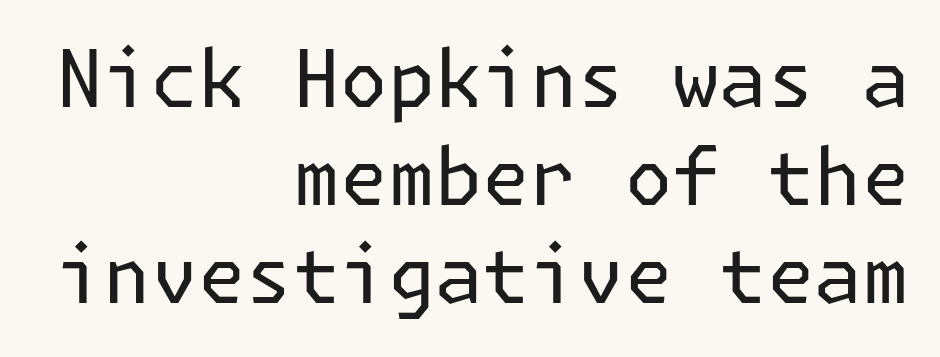
The image shows 79 px regular-weight sans-serif type, upright; set right-aligned, line spacing 1.24x, normal letter spacing, not underlined; low stroke contrast and a medium x-height.
